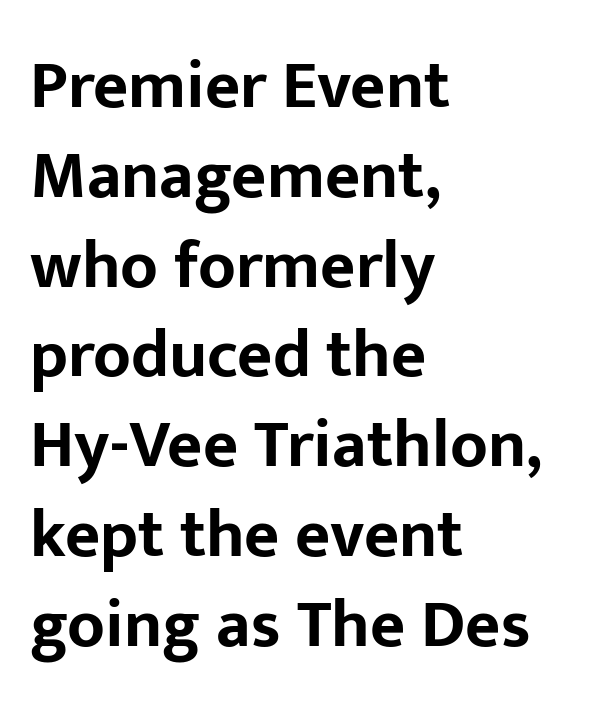
The image shows 68 px bold sans-serif type, upright; set left-aligned, normal line spacing (1.32x), normal letter spacing, not underlined; low stroke contrast and a medium x-height.
